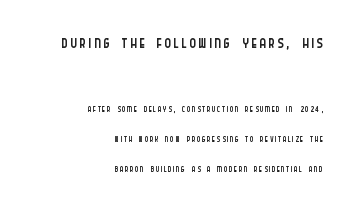
Do the letters lean? They stand straight. Reading down the block, your eye finds every line finishing at a fixed right position. The passage shown begins with its larger block and ends with its smaller one. This rendering features lettering with no underline.
